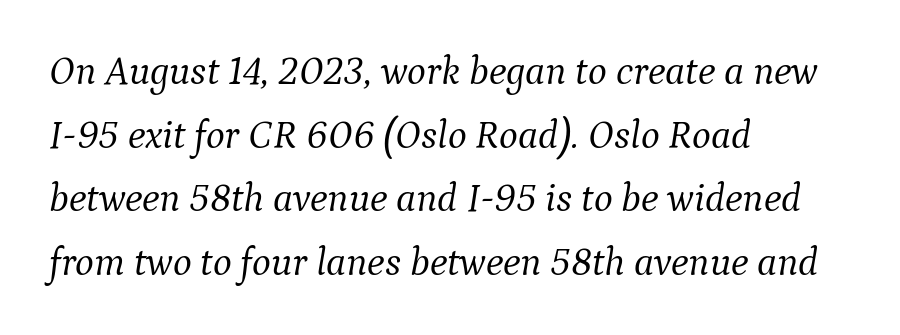
The image shows 40 px light serif type, italic (leaning right); set left-aligned, normal line spacing (1.59x), normal letter spacing, not underlined; medium stroke contrast and a medium x-height.
